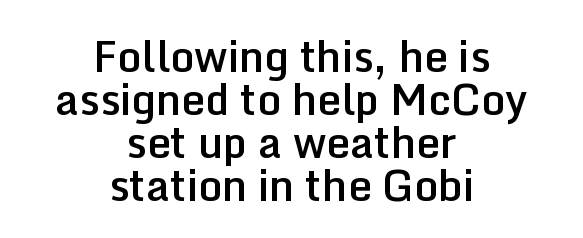
{"serif": "no", "italic": "no", "bold": "semi", "weight": "semibold", "width": "normal", "stroke_contrast": "low", "x_height": "medium", "monospaced": "no", "underline": "no", "align": "center", "line_spacing": "tight", "line_spacing_ratio": 1.02, "letter_spacing": "normal", "letter_spacing_em": 0.0, "glyph_px": 42}
